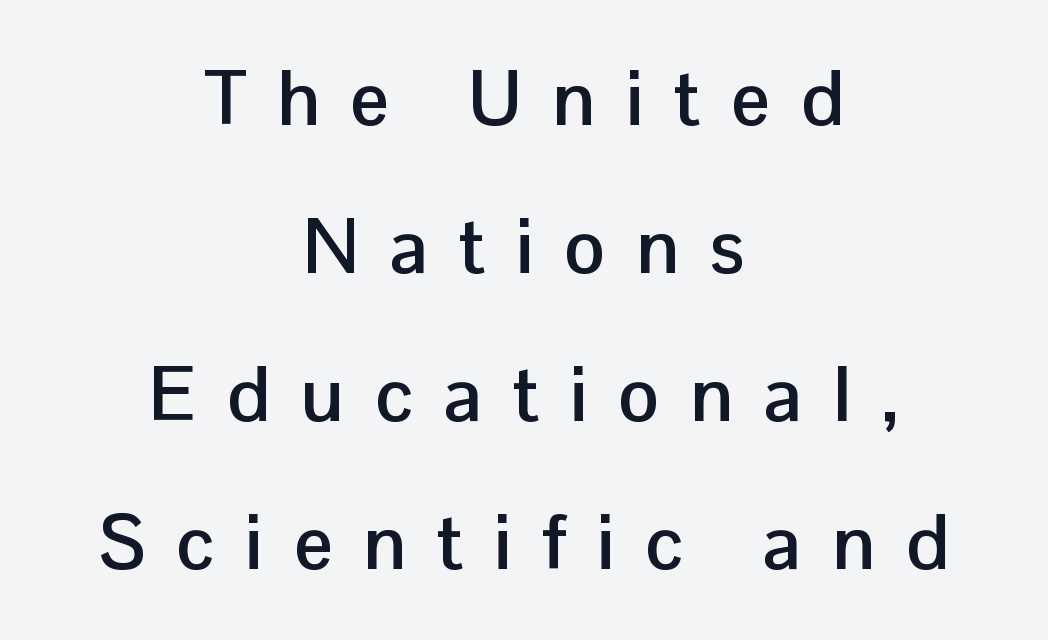
{"serif": "no", "italic": "no", "bold": "yes", "weight": "semibold", "width": "normal", "stroke_contrast": "low", "x_height": "medium", "monospaced": "no", "underline": "no", "align": "center", "line_spacing": "loose", "line_spacing_ratio": 1.92, "letter_spacing": "wide", "letter_spacing_em": 0.4, "glyph_px": 77}
